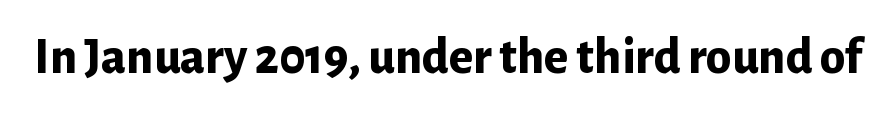
Think of a printed novel: that variable character pitch is what you see here. The specimen omits any rule beneath the text block's lines. Summary of weight: heavy, a full bold. Italic: no, the glyphs are upright roman.
